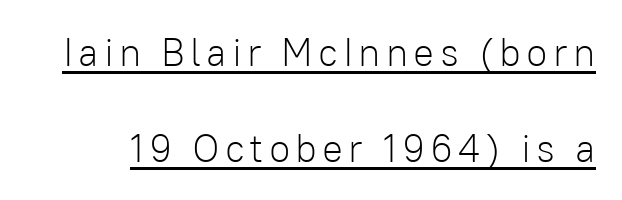
{"serif": "no", "italic": "no", "bold": "no", "weight": "light", "width": "normal", "stroke_contrast": "low", "x_height": "medium", "monospaced": "no", "underline": "yes", "line_spacing": "loose", "line_spacing_ratio": 2.46, "glyph_px": 39}
